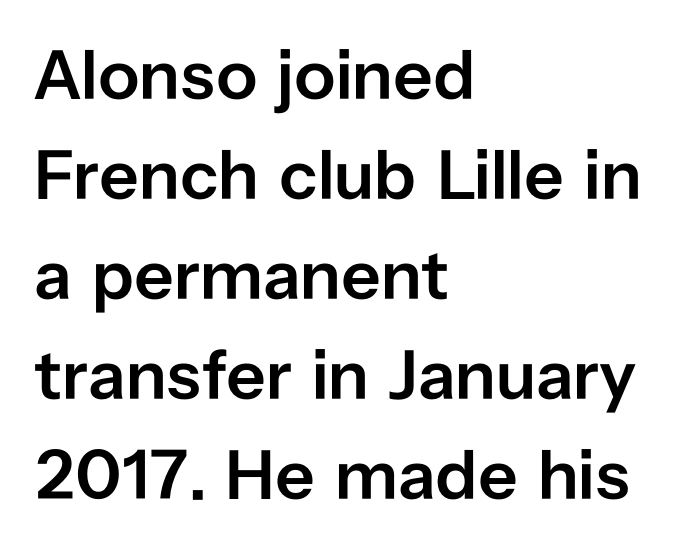
Q: Is the text bold? A: Semi-bold.
Q: Is the text italic (slanted)? A: No, it is upright.
Q: Is the typeface a serif or a sans-serif typeface? A: Sans-serif.
Q: Is the text underlined? A: No.
Q: How is the paragraph aligned? A: Left-aligned.
Q: Is the spacing between letters normal or unusually wide? A: Normal.
Q: Is the spacing between lines tight, normal or loose? A: Normal.
Q: Width (condensed, normal, or wide)? A: Normal.
Q: Stroke contrast? A: Low.
Q: x-height? A: Medium.
Q: Monospaced? A: No.
